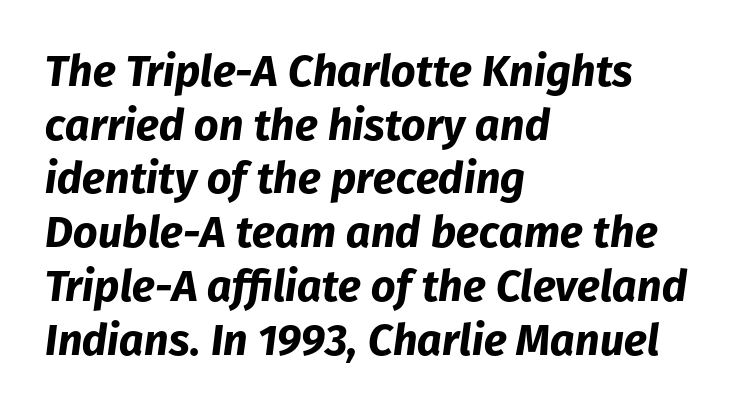
{"italic": "yes", "lean": "right", "slant_degrees": 8, "bold": "yes", "weight": "bold", "width": "normal", "stroke_contrast": "low", "x_height": "medium", "monospaced": "no", "underline": "no", "align": "left", "line_spacing": "normal", "line_spacing_ratio": 1.25, "letter_spacing": "normal", "letter_spacing_em": 0.0, "glyph_px": 43}
